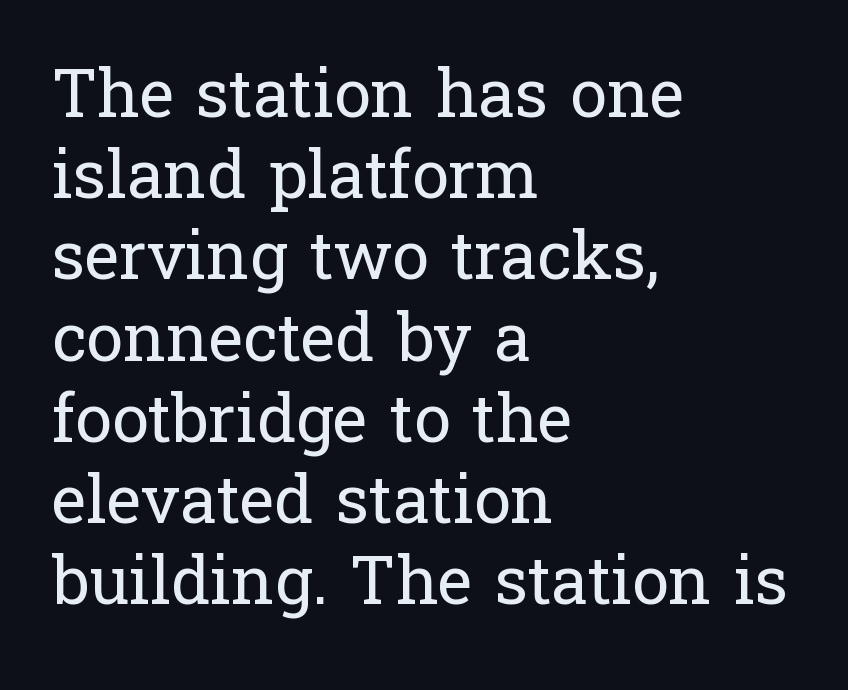
These lines stack with their left ends in a neat column. If you drew a line through each stem, it would be perfectly vertical. A serif font was chosen for this passage. Looks like regular typesetting: each glyph gets only the width it needs. What stands out about the letter spacing? Nothing — it is the standard amount. The strokes are not fattened; the text isn't bold.
